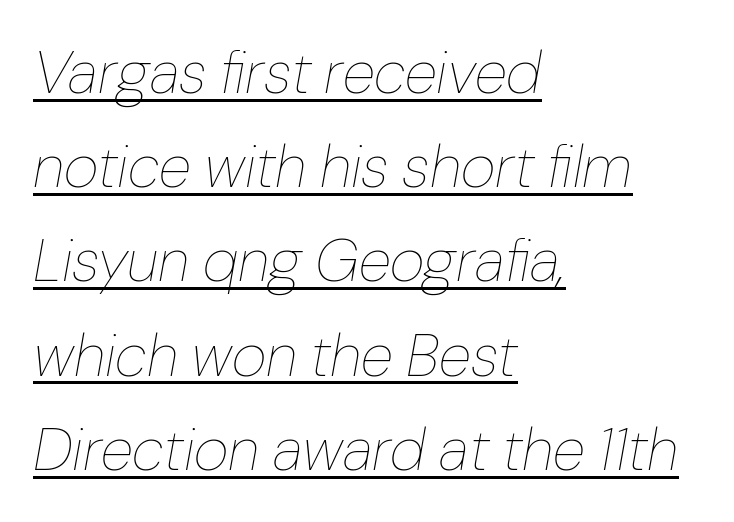
Reading down the block, your eye returns to a fixed left position each line. Letters have the restrained weight of plain body copy at most. Honestly, the row spacing looks completely unremarkable. In terms of letterspacing, this is plain default setting. Slant detected: the letters are inclined. Quick note: underline on.
